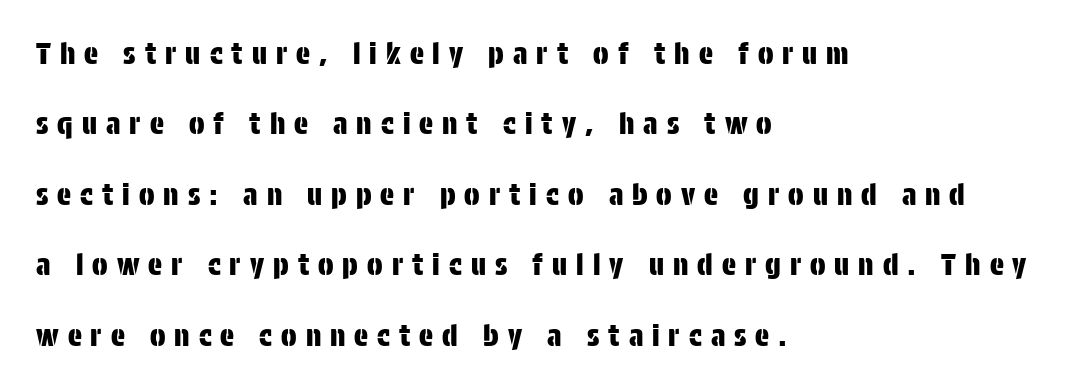
{"serif": "no", "italic": "no", "width": "condensed", "stroke_contrast": "low", "x_height": "large", "monospaced": "no", "underline": "no", "align": "left", "line_spacing": "loose", "line_spacing_ratio": 2.43, "letter_spacing": "wide", "letter_spacing_em": 0.31, "glyph_px": 29}
